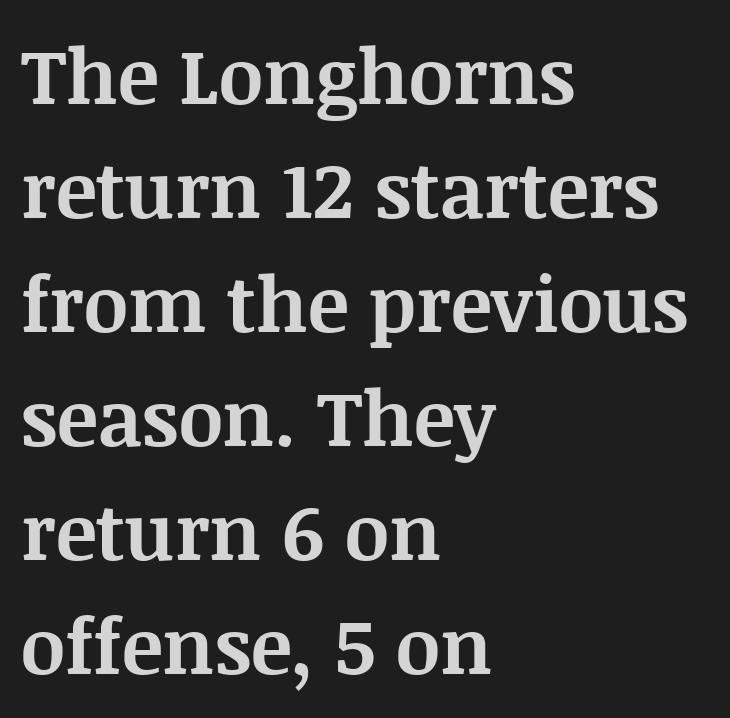
The image shows 77 px bold serif type, upright; set left-aligned, normal line spacing (1.48x), normal letter spacing, not underlined; medium stroke contrast and a large x-height.
